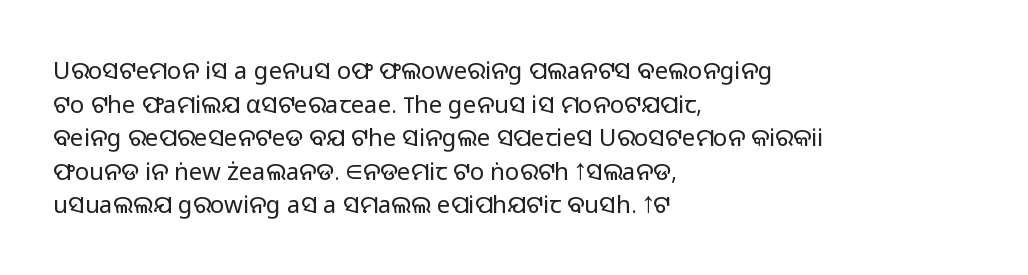
Q: Is the text bold? A: No.
Q: Is the text italic (slanted)? A: No, it is upright.
Q: Is the text underlined? A: No.
Q: How is the paragraph aligned? A: Left-aligned.
Q: Is the spacing between letters normal or unusually wide? A: Normal.
Q: Is the spacing between lines tight, normal or loose? A: Normal.
